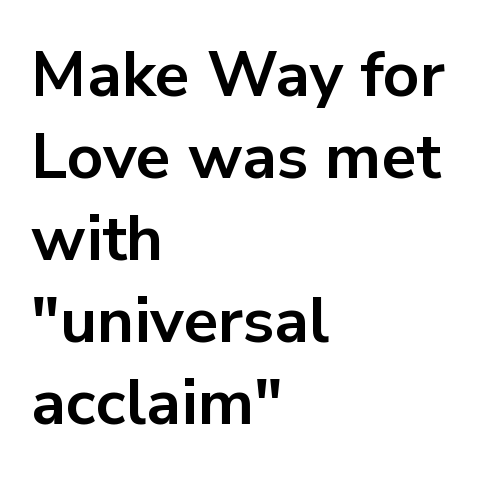
This sample has the flowing, uneven cadence of proportional lettering. The text was rendered using a sans face with plain stroke endings. Posture: upright roman. Heavy-handed strokes throughout: this text is bold. The lines are quadded left.
